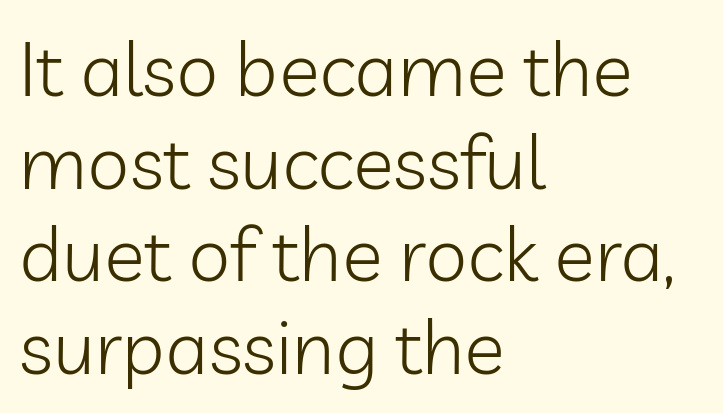
Q: Is the text bold? A: No.
Q: Is the text italic (slanted)? A: No, it is upright.
Q: Is the typeface a serif or a sans-serif typeface? A: Sans-serif.
Q: Is the text underlined? A: No.
Q: How is the paragraph aligned? A: Left-aligned.
Q: Is the spacing between letters normal or unusually wide? A: Normal.
Q: Width (condensed, normal, or wide)? A: Normal.
Q: Stroke contrast? A: Low.
Q: x-height? A: Medium.
Q: Monospaced? A: No.
